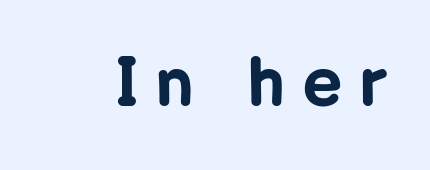
{"serif": "no", "italic": "no", "bold": "yes", "weight": "bold", "width": "normal", "stroke_contrast": "low", "x_height": "medium", "monospaced": "no", "underline": "no", "letter_spacing": "wide", "letter_spacing_em": 0.24, "glyph_px": 70}
